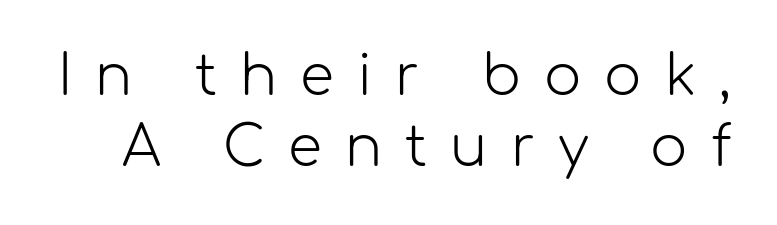
The image shows 55 px light sans-serif type, upright; set normal line spacing (1.29x), unusually wide letter spacing (+0.42 em), not underlined; low stroke contrast and a medium x-height.
